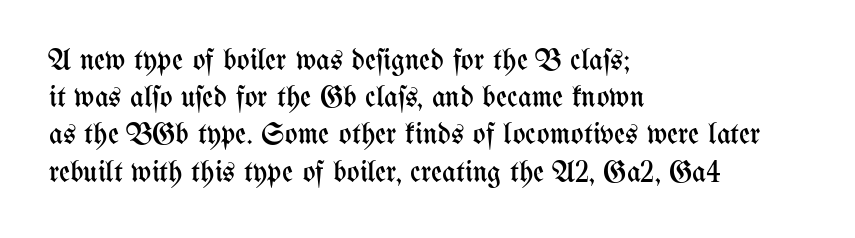
Q: Is the text bold? A: No.
Q: Is the text italic (slanted)? A: No, it is upright.
Q: Is the text underlined? A: No.
Q: How is the paragraph aligned? A: Left-aligned.
Q: Is the spacing between letters normal or unusually wide? A: Normal.
Q: Width (condensed, normal, or wide)? A: Condensed.
Q: Stroke contrast? A: Medium.
Q: x-height? A: Medium.
Q: Monospaced? A: No.
